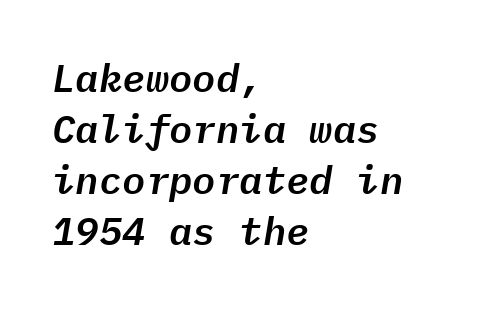
Q: Is the text italic (slanted)? A: Yes, it leans right by about 9 degrees.
Q: Is the text underlined? A: No.
Q: How is the paragraph aligned? A: Left-aligned.
Q: Is the spacing between letters normal or unusually wide? A: Normal.
Q: Is the spacing between lines tight, normal or loose? A: Normal.
Q: Width (condensed, normal, or wide)? A: Normal.
Q: Stroke contrast? A: Low.
Q: x-height? A: Medium.
Q: Monospaced? A: Yes.
